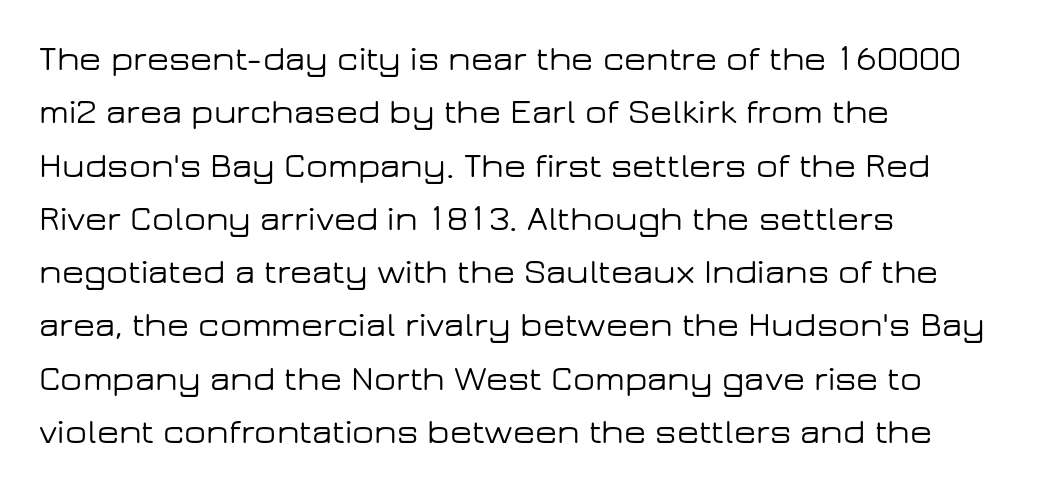
Q: Is the text italic (slanted)? A: No, it is upright.
Q: Is the typeface a serif or a sans-serif typeface? A: Sans-serif.
Q: Is the text underlined? A: No.
Q: How is the paragraph aligned? A: Left-aligned.
Q: Is the spacing between letters normal or unusually wide? A: Normal.
Q: Is the spacing between lines tight, normal or loose? A: Normal.
Q: Width (condensed, normal, or wide)? A: Wide.
Q: Stroke contrast? A: Low.
Q: x-height? A: Medium.
Q: Monospaced? A: No.
